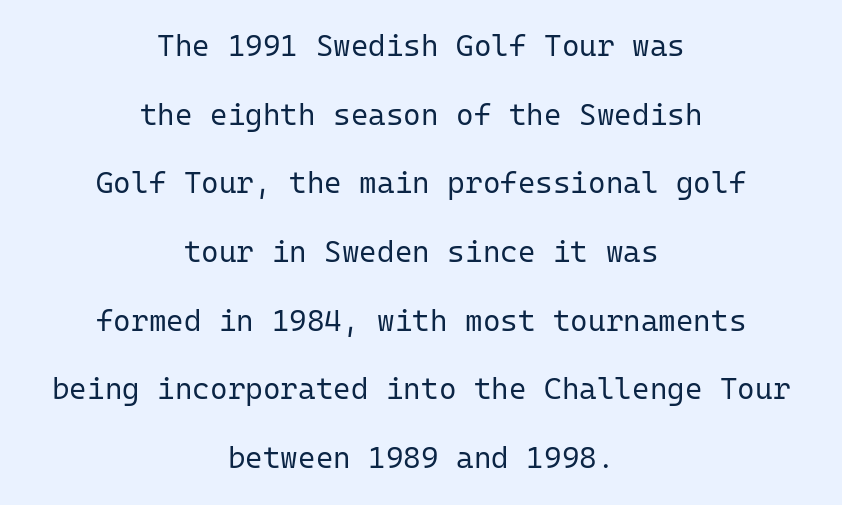
Centered paragraph, ragged on both sides. Examine the stroke ends and you'll find no serifs. How are the letters spaced? Ordinarily, with no added tracking. The face used here is monospaced, like something from a code editor.
